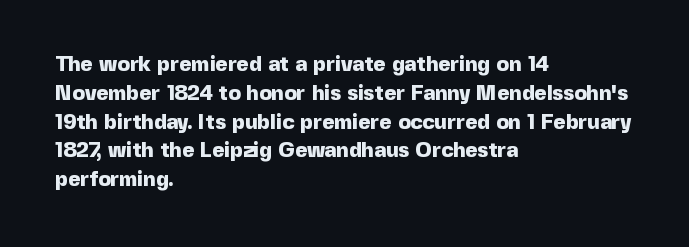
Q: Is the text bold? A: Yes.
Q: Is the text italic (slanted)? A: No, it is upright.
Q: Is the text underlined? A: No.
Q: How is the paragraph aligned? A: Left-aligned.
Q: Is the spacing between letters normal or unusually wide? A: Normal.
Q: Is the spacing between lines tight, normal or loose? A: Normal.
